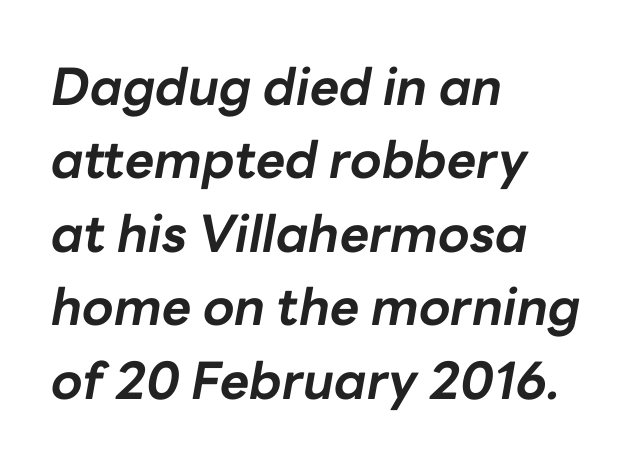
The image shows 51 px bold type, italic (leaning right); set left-aligned, normal line spacing (1.44x), normal letter spacing, not underlined; low stroke contrast and a medium x-height.
